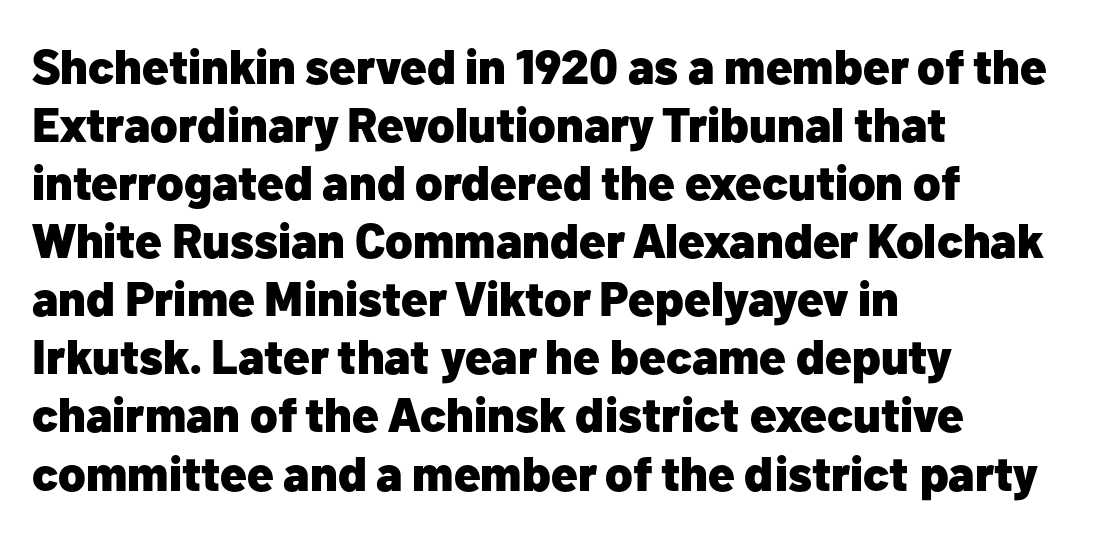
The image shows 48 px heavy sans-serif type, upright; set left-aligned, line spacing 1.21x, normal letter spacing, not underlined; low stroke contrast and a medium x-height.
